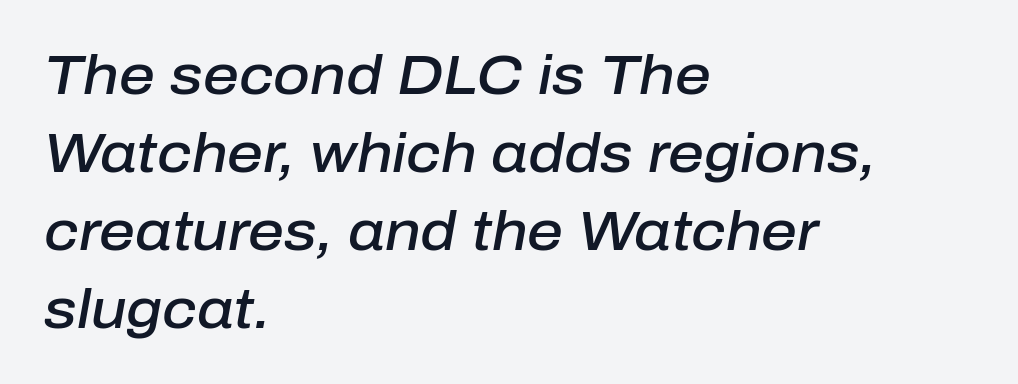
{"italic": "yes", "lean": "right", "slant_degrees": 10, "bold": "semi", "weight": "semibold", "width": "normal", "stroke_contrast": "low", "x_height": "medium", "monospaced": "no", "underline": "no", "align": "left", "line_spacing": "normal", "line_spacing_ratio": 1.39, "letter_spacing": "normal", "letter_spacing_em": 0.0, "glyph_px": 56}
